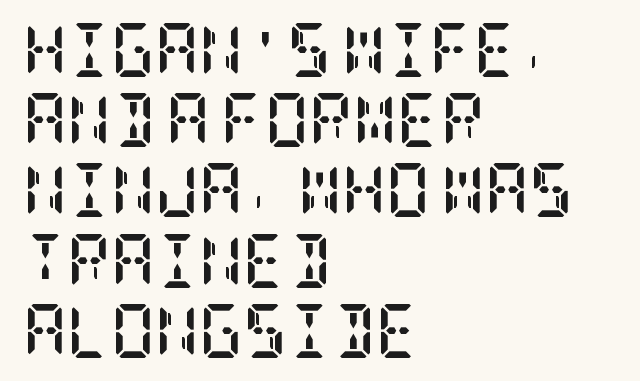
{"serif": "yes", "italic": "no", "bold": "yes", "weight": "semibold", "width": "condensed", "stroke_contrast": "low", "x_height": "large", "underline": "no", "align": "left", "line_spacing": "normal", "line_spacing_ratio": 1.3, "letter_spacing": "normal", "letter_spacing_em": 0.0, "glyph_px": 54}
